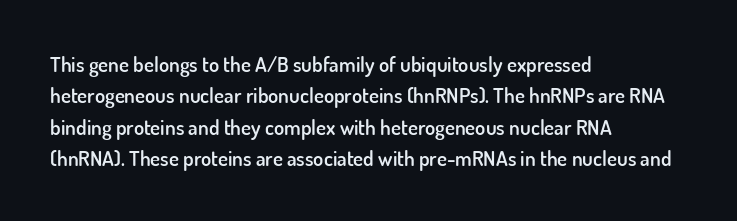
{"italic": "no", "bold": "semi", "underline": "no", "align": "left", "line_spacing": "normal", "line_spacing_ratio": 1.49, "letter_spacing": "normal", "letter_spacing_em": 0.0, "glyph_px": 21}
